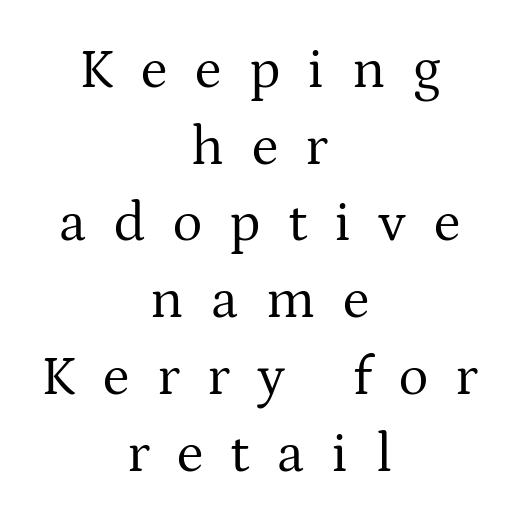
Proportional: the letters do not fall into vertical columns. Ordinary non-slanted type is in use. Compared with a flush-left layout, this one balances lines on the center instead. Display-style spreading of the glyphs; the letterfit is very open. Horizontal bands of white between lines are of average thickness. Stems and bowls with no extra thickness — not bold.
